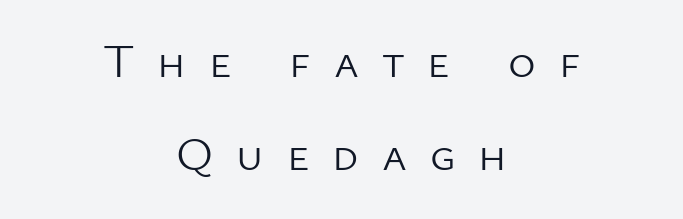
{"serif": "no", "italic": "no", "bold": "no", "weight": "light", "width": "normal", "stroke_contrast": "low", "x_height": "medium", "monospaced": "no", "underline": "no", "align": "center", "line_spacing": "loose", "line_spacing_ratio": 1.98, "letter_spacing": "wide", "letter_spacing_em": 0.49, "glyph_px": 47}
